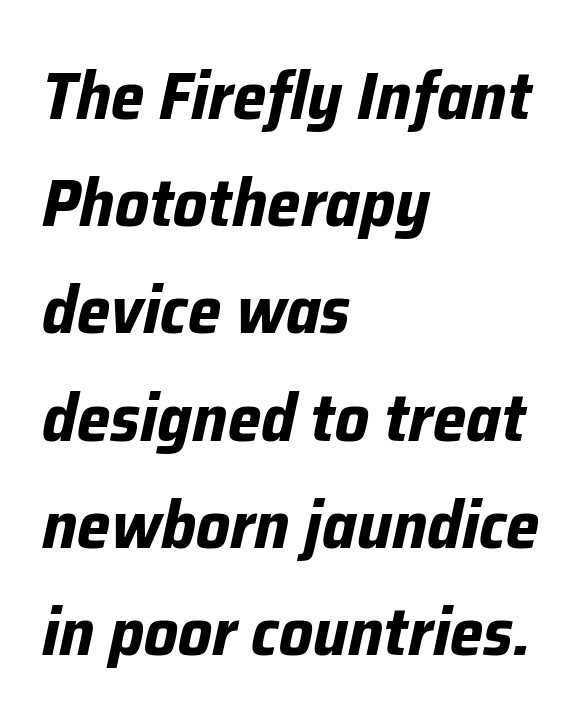
Look at the stroke-to-counter ratio: heavy, a bold. The leading is moderate, giving the passage an even texture. Check under the words: just untouched page. Words appear dense and cohesive because spacing is normal. Think of a printed novel: that variable character pitch is what you see here. The typesetter chose a ragged-right arrangement here.
